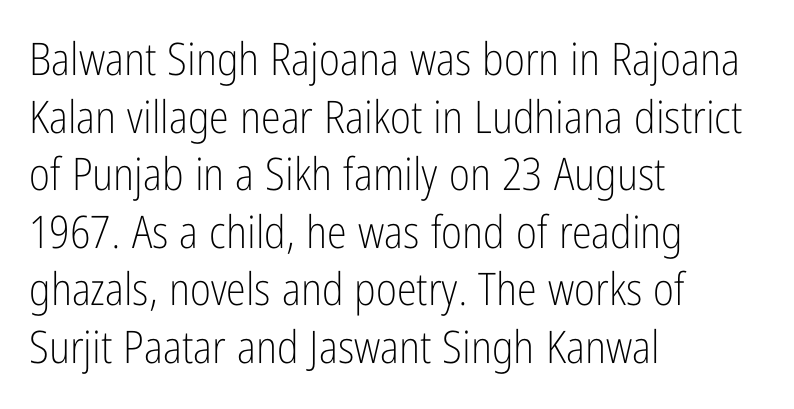
Q: Is the text bold? A: No.
Q: Is the text italic (slanted)? A: No, it is upright.
Q: Is the typeface a serif or a sans-serif typeface? A: Sans-serif.
Q: Is the text underlined? A: No.
Q: How is the paragraph aligned? A: Left-aligned.
Q: Is the spacing between letters normal or unusually wide? A: Normal.
Q: Is the spacing between lines tight, normal or loose? A: Normal.
Q: Width (condensed, normal, or wide)? A: Condensed.
Q: Stroke contrast? A: Low.
Q: x-height? A: Medium.
Q: Monospaced? A: No.
